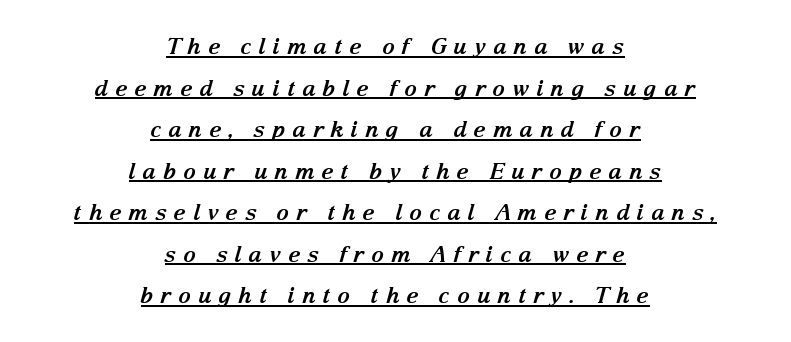
{"italic": "yes", "lean": "right", "slant_degrees": 15, "bold": "yes", "underline": "yes", "align": "center", "line_spacing_ratio": 1.89, "letter_spacing": "wide", "letter_spacing_em": 0.31, "glyph_px": 22}
